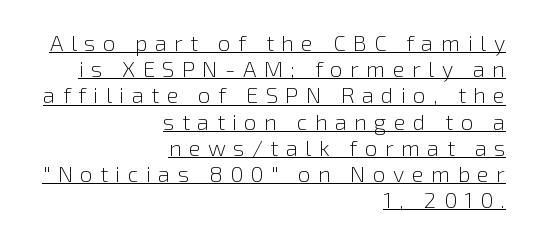
Underlining? Definitely there. The font sits on the lighter half of the weight spectrum, regular included. Posture: straight, roman, zero tilt. The line texture is sparse and dotted thanks to wide tracking.
